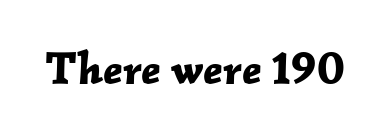
Q: Is the text bold? A: Yes.
Q: Is the text italic (slanted)? A: Yes, it leans right by about 2 degrees.
Q: Is the text underlined? A: No.
Q: Is the spacing between letters normal or unusually wide? A: Normal.
Q: Width (condensed, normal, or wide)? A: Normal.
Q: Stroke contrast? A: Low.
Q: x-height? A: Medium.
Q: Monospaced? A: No.
